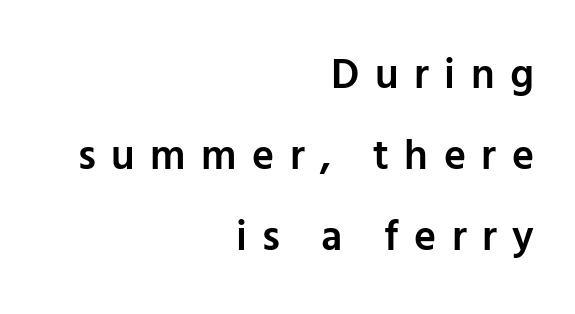
{"serif": "no", "italic": "no", "bold": "semi", "weight": "semibold", "width": "normal", "stroke_contrast": "low", "x_height": "medium", "monospaced": "no", "underline": "no", "align": "right", "line_spacing": "loose", "line_spacing_ratio": 1.93, "letter_spacing": "wide", "letter_spacing_em": 0.37, "glyph_px": 42}
